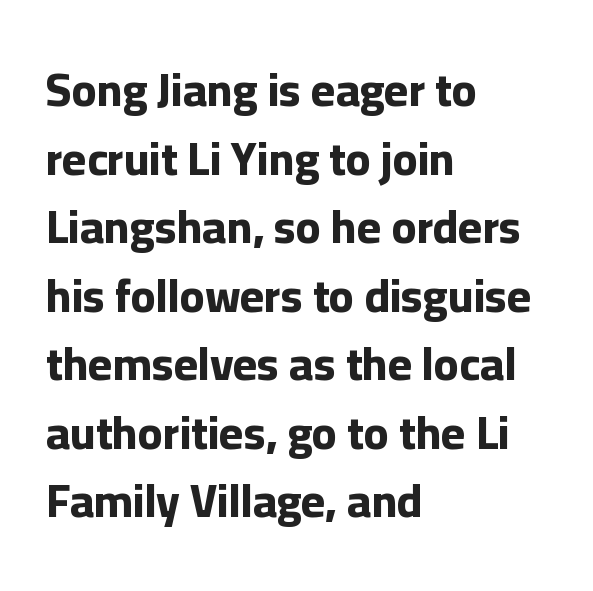
The image shows 46 px bold sans-serif type, upright; set left-aligned, normal line spacing (1.49x), normal letter spacing, not underlined; low stroke contrast and a medium x-height.
